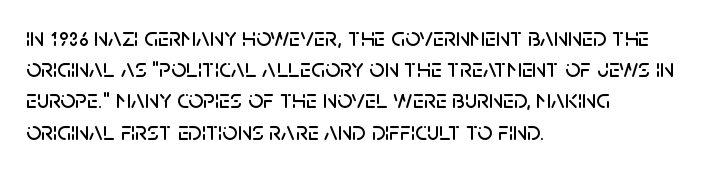
Q: Is the text italic (slanted)? A: No, it is upright.
Q: Is the text underlined? A: No.
Q: How is the paragraph aligned? A: Left-aligned.
Q: Is the spacing between letters normal or unusually wide? A: Normal.
